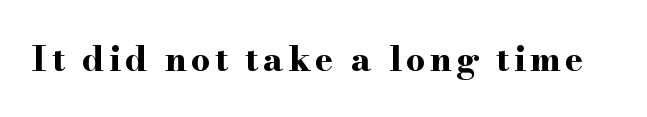
{"serif": "yes", "italic": "no", "bold": "yes", "weight": "bold", "width": "wide", "stroke_contrast": "high", "x_height": "small", "monospaced": "no", "underline": "no", "glyph_px": 34}
